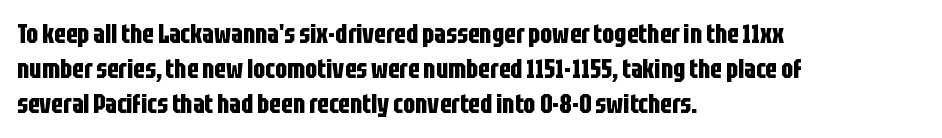
The baseline area is clear. The lines in this sample share a left origin and differ only in where they stop. The type is set solid horizontally, with unmodified tracking. Compared with typical paragraphs, the rows here are spaced about the same. Thick stems and heavy bowls — unmistakably bold. Ascenders rise straight up at ninety degrees.
